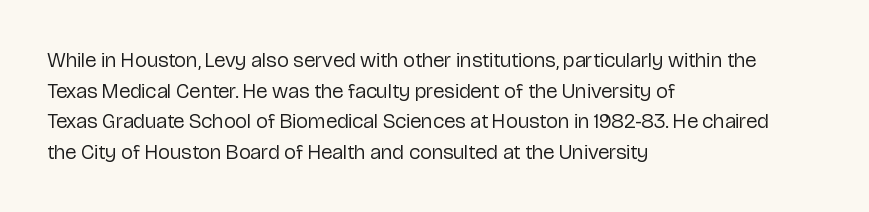
{"italic": "no", "bold": "no", "underline": "no", "align": "left", "line_spacing": "normal", "line_spacing_ratio": 1.46, "letter_spacing": "normal", "letter_spacing_em": 0.0, "glyph_px": 21}
